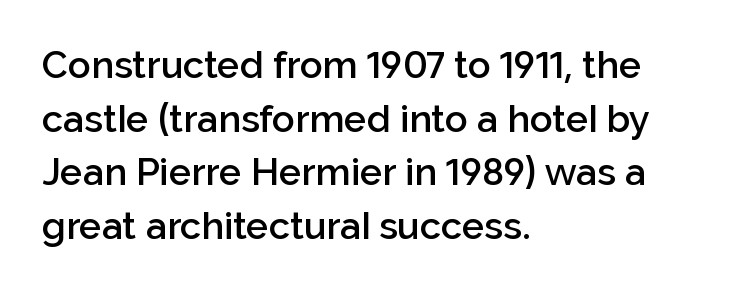
Every row of glyphs begins at an identical x-position on the left. Here the designer chose a conventional face with non-uniform glyph widths. The line-height multiplier appears to be the usual default. Upright lettering throughout. The strokes are fattened partway — semibold, not bold.
